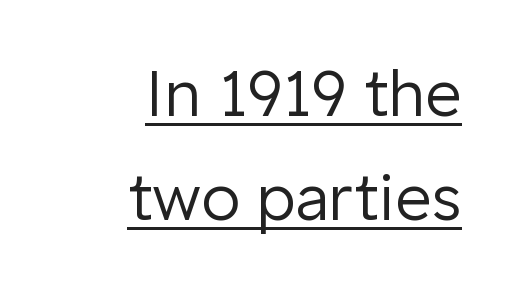
{"serif": "no", "italic": "no", "bold": "no", "weight": "regular", "width": "normal", "stroke_contrast": "low", "x_height": "medium", "monospaced": "no", "underline": "yes", "align": "right", "line_spacing": "normal", "line_spacing_ratio": 1.65, "letter_spacing": "normal", "letter_spacing_em": 0.0, "glyph_px": 63}
